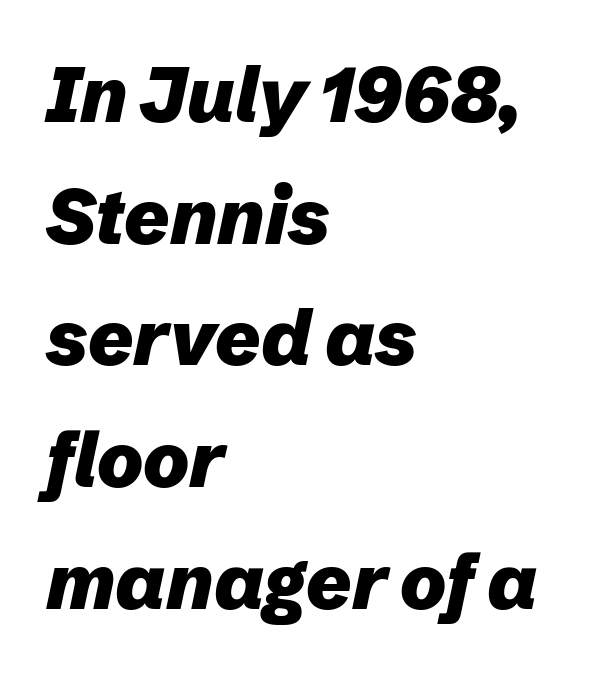
You could call the tracking neutral — neither tight nor loose. A clean baseline with only descenders dipping below it. Observe the lean: these are italic letterforms. Horizontal bands of white between lines are of average thickness. As a designer I'd log this as weight 700, bold.
